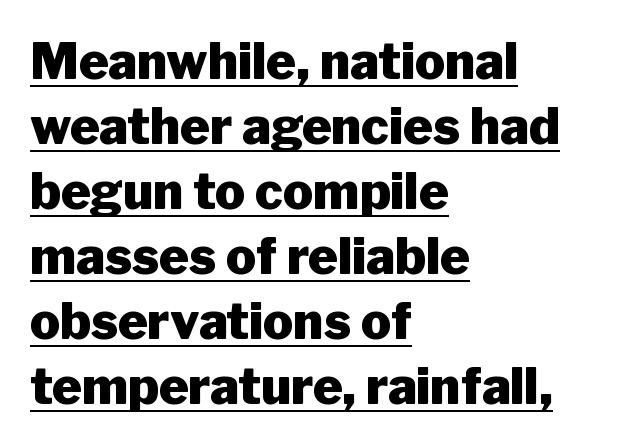
In terms of letterspacing, this is plain default setting. The rows are spaced the way most documents space them. Does the lettering tilt? It doesn't — this is upright. A typesetter would label this face a sans.
